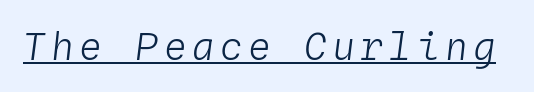
{"italic": "yes", "lean": "right", "slant_degrees": 4, "bold": "no", "weight": "light", "width": "normal", "stroke_contrast": "low", "x_height": "medium", "monospaced": "yes", "underline": "yes", "glyph_px": 38}
